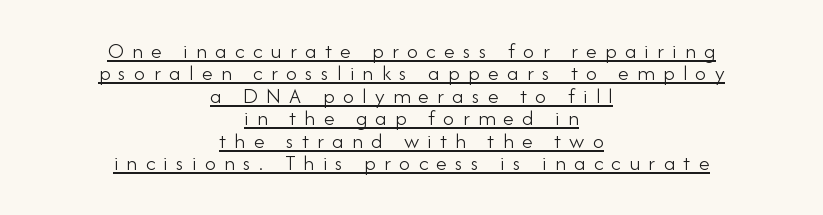
{"italic": "no", "bold": "no", "underline": "yes", "align": "center", "line_spacing": "tight", "line_spacing_ratio": 1.02, "letter_spacing": "wide", "letter_spacing_em": 0.38, "glyph_px": 22}
